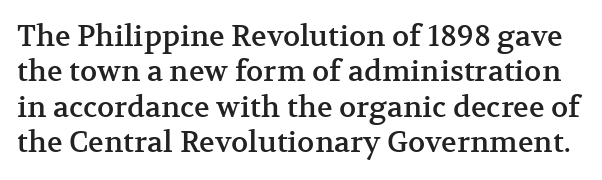
Q: Is the text italic (slanted)? A: No, it is upright.
Q: Is the typeface a serif or a sans-serif typeface? A: Serif.
Q: Is the text underlined? A: No.
Q: Is the spacing between letters normal or unusually wide? A: Normal.
Q: Width (condensed, normal, or wide)? A: Normal.
Q: Stroke contrast? A: Medium.
Q: x-height? A: Medium.
Q: Monospaced? A: No.
